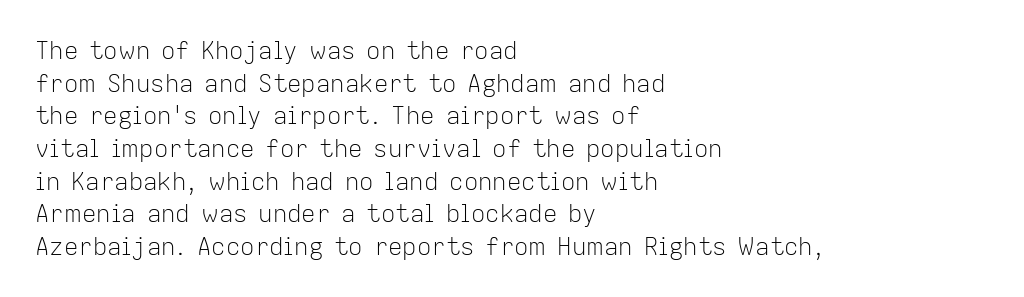
The image shows 24 px text type, upright; set left-aligned, normal line spacing (1.36x), normal letter spacing, not underlined.
